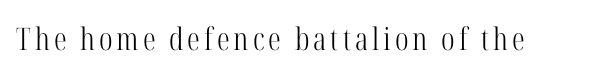
Q: Is the text bold? A: No.
Q: Is the text italic (slanted)? A: No, it is upright.
Q: Is the typeface a serif or a sans-serif typeface? A: Serif.
Q: Is the text underlined? A: No.
Q: Width (condensed, normal, or wide)? A: Condensed.
Q: Stroke contrast? A: High.
Q: x-height? A: Medium.
Q: Monospaced? A: No.
